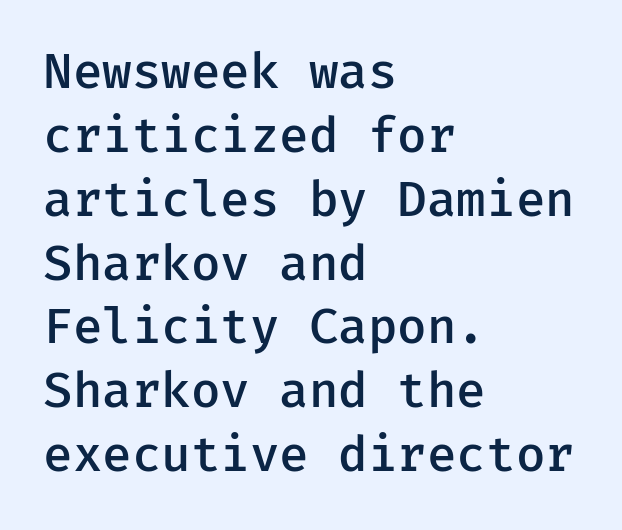
{"serif": "no", "italic": "no", "bold": "semi", "weight": "semibold", "width": "normal", "stroke_contrast": "low", "x_height": "medium", "underline": "no", "align": "left", "line_spacing": "normal", "line_spacing_ratio": 1.33, "letter_spacing": "normal", "letter_spacing_em": 0.0, "glyph_px": 48}
